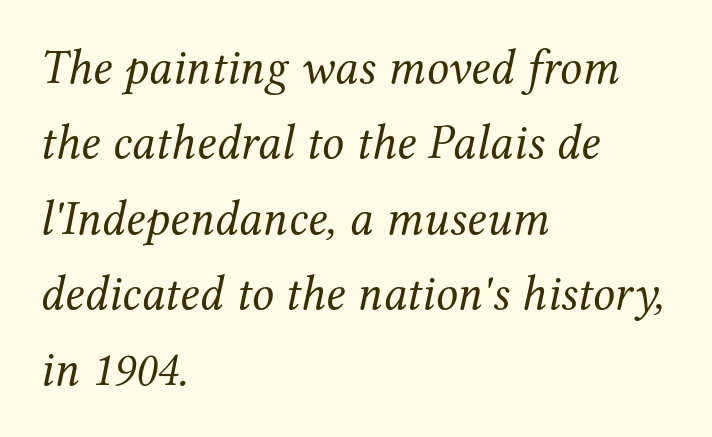
{"serif": "yes", "italic": "yes", "lean": "right", "slant_degrees": 12, "bold": "no", "weight": "regular", "width": "normal", "stroke_contrast": "medium", "x_height": "medium", "monospaced": "no", "underline": "no", "align": "left", "line_spacing": "normal", "line_spacing_ratio": 1.54, "letter_spacing": "normal", "letter_spacing_em": 0.0, "glyph_px": 49}
